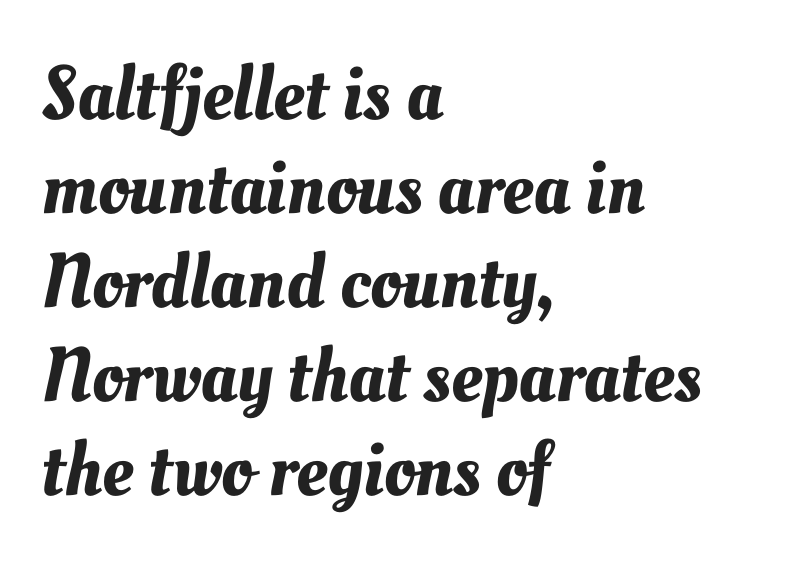
{"width": "normal", "stroke_contrast": "medium", "x_height": "small", "monospaced": "no", "underline": "no", "align": "left", "line_spacing_ratio": 1.22, "letter_spacing": "normal", "letter_spacing_em": 0.0, "glyph_px": 77}
